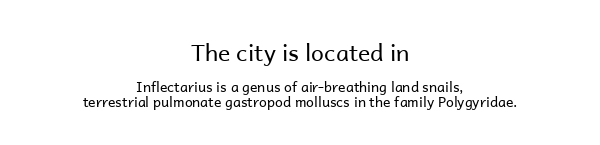
{"italic": "no", "bold": "no", "underline": "no", "align": "center", "line_spacing": "tight", "line_spacing_ratio": 1.03, "letter_spacing": "normal", "letter_spacing_em": 0.0, "larger_block": "first", "size_ratio": 1.64, "glyph_px": 23}
